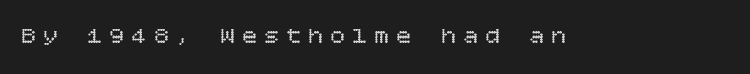
The space directly below the letters is spotless. The letters are spread apart with noticeably loose tracking. Upright lettering throughout. A light-to-regular cut is what we see here.
